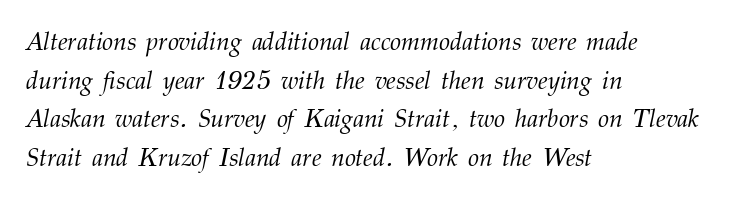
Q: Is the text bold? A: No.
Q: Is the text italic (slanted)? A: Yes, it leans right by about 12 degrees.
Q: Is the text underlined? A: No.
Q: How is the paragraph aligned? A: Left-aligned.
Q: Is the spacing between letters normal or unusually wide? A: Normal.
Q: Is the spacing between lines tight, normal or loose? A: Normal.
